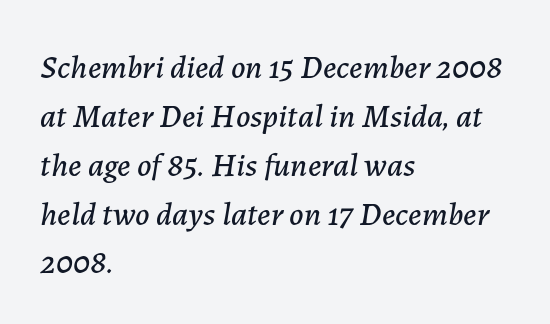
{"italic": "yes", "lean": "right", "slant_degrees": 7, "width": "normal", "stroke_contrast": "low", "x_height": "medium", "monospaced": "no", "underline": "no", "align": "left", "line_spacing": "normal", "line_spacing_ratio": 1.48, "letter_spacing": "normal", "letter_spacing_em": 0.0, "glyph_px": 33}
